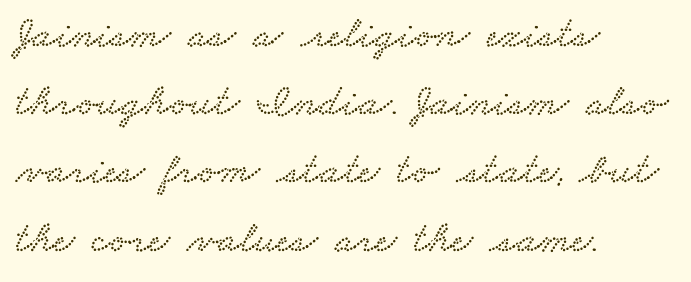
Spacing verdict: proportional, widths tailored to each character. Only glyphs here, with clear space below each row. The gaps between neighbouring characters are ordinary and unremarkable. This sample uses a serif face. Each new line begins a customary step beneath the previous one. Where is the straight margin? On the left.
